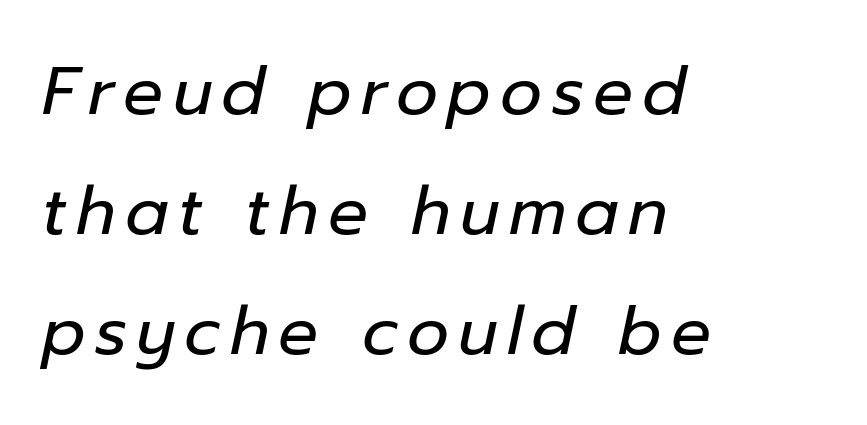
The image shows 66 px regular-weight type, italic (leaning right); set left-aligned, line spacing 1.82x, not underlined; low stroke contrast and a medium x-height.
